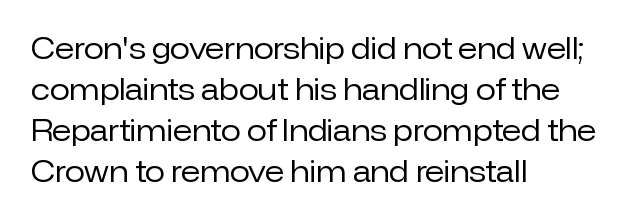
Stroke mass is kept to a normal reading level or below. Summary of vertical rhythm: regular, with standard interline spacing. The letterforms sit shoulder to shoulder at normal distance. Do the characters align in a grid? No, the font is proportional. Unlike a traditional serif, this face leaves its strokes unadorned. Italic? Not at all — the glyphs are vertical.
